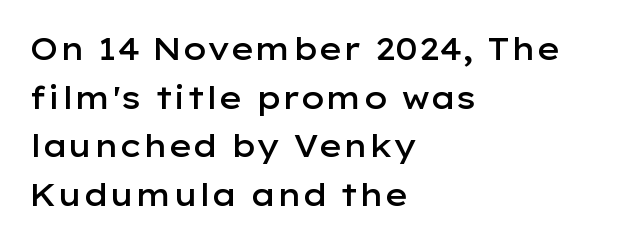
{"serif": "no", "italic": "no", "bold": "semi", "weight": "semibold", "width": "wide", "stroke_contrast": "low", "x_height": "medium", "monospaced": "no", "underline": "no", "align": "left", "line_spacing": "normal", "line_spacing_ratio": 1.57, "letter_spacing": "normal", "letter_spacing_em": 0.0, "glyph_px": 31}
